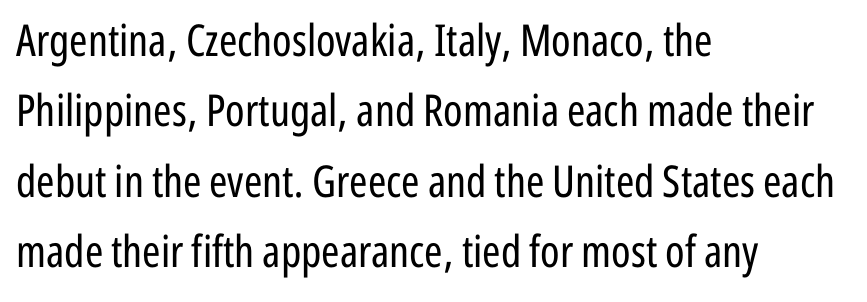
{"serif": "no", "italic": "no", "bold": "no", "weight": "regular", "width": "condensed", "stroke_contrast": "low", "x_height": "medium", "monospaced": "no", "underline": "no", "align": "left", "line_spacing": "normal", "line_spacing_ratio": 1.6, "letter_spacing": "normal", "letter_spacing_em": 0.0, "glyph_px": 44}
